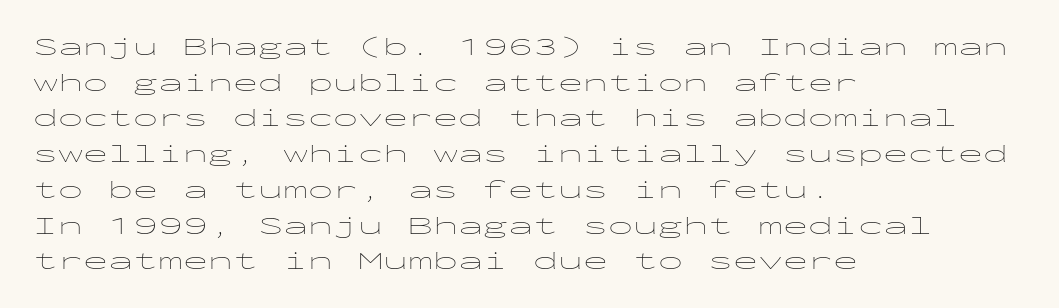
Q: Is the text bold? A: No.
Q: Is the text italic (slanted)? A: No, it is upright.
Q: Is the text underlined? A: No.
Q: How is the paragraph aligned? A: Left-aligned.
Q: Is the spacing between letters normal or unusually wide? A: Normal.
Q: Is the spacing between lines tight, normal or loose? A: Normal.
